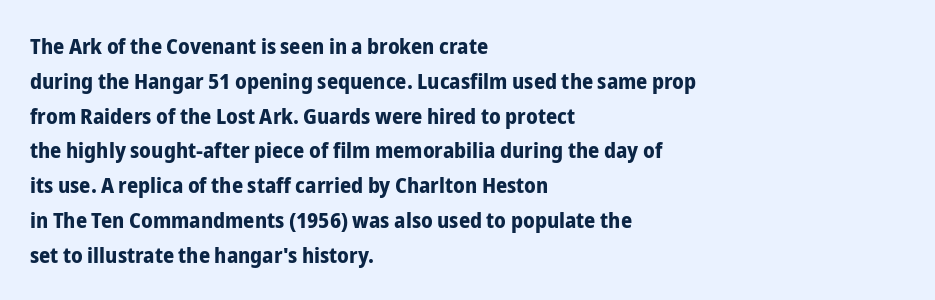
{"italic": "no", "bold": "yes", "underline": "no", "align": "left", "line_spacing": "normal", "line_spacing_ratio": 1.58, "letter_spacing": "normal", "letter_spacing_em": 0.0, "glyph_px": 22}
